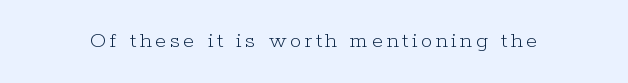
Honestly, there is no underline to notice here at all. This is roman type, the default non-slanted kind. Weight: not bold — regular or lighter.
